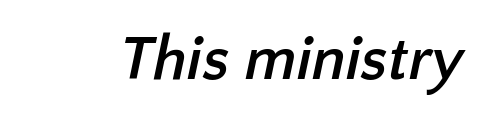
This sample uses a sans-serif face. Any mark beneath the type? The region is blank. Here the designer chose a conventional face with non-uniform glyph widths. Spacing between characters is what you'd get straight out of the box. Stroke thickness is high; the sample reads as a true bold.
